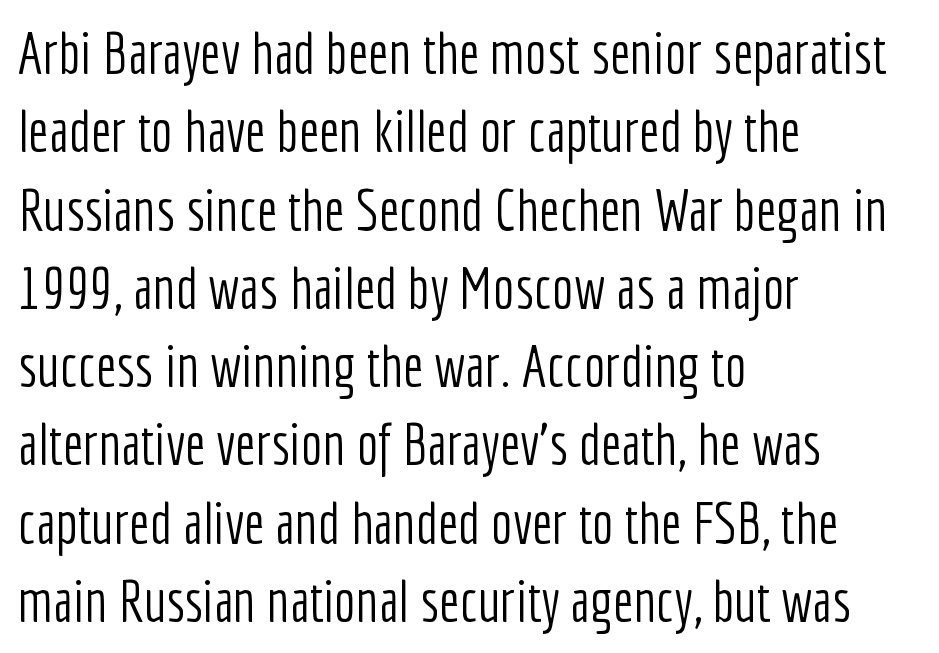
The rendering anchors every line to the left-hand side. Each stroke keeps to a modest, everyday thickness or less. Words appear dense and cohesive because spacing is normal. Classification — sans serif.
